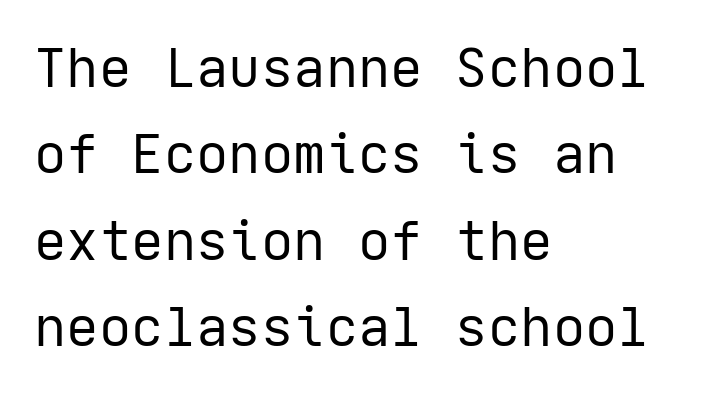
Only glyphs here, with clear space below each row. All the whitespace from short lines collects on the right. The passage shown stacks its lines at a standard gap. Font category for this specimen: sans-serif. What stands out about the letter spacing? Nothing — it is the standard amount. The typesetting does not lean heavy: it is not bold.
